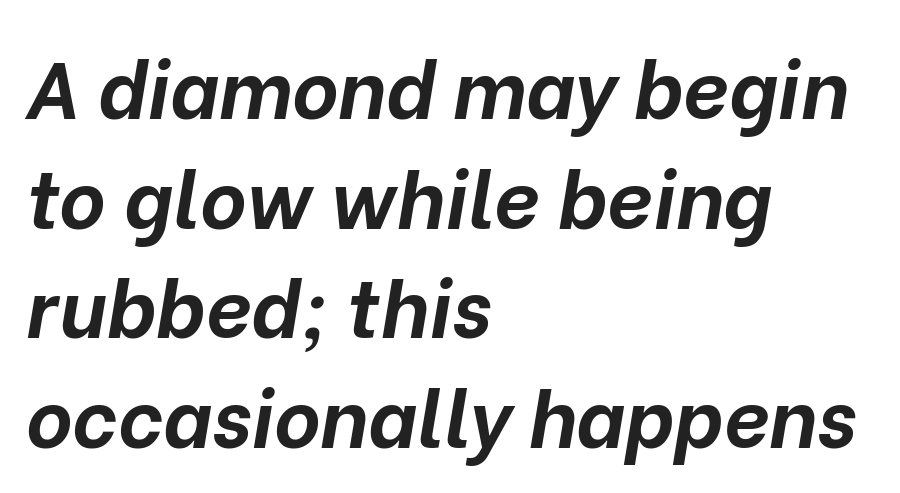
The image shows 80 px bold type, italic (leaning right); set left-aligned, normal line spacing (1.37x), normal letter spacing, not underlined; low stroke contrast and a medium x-height.
